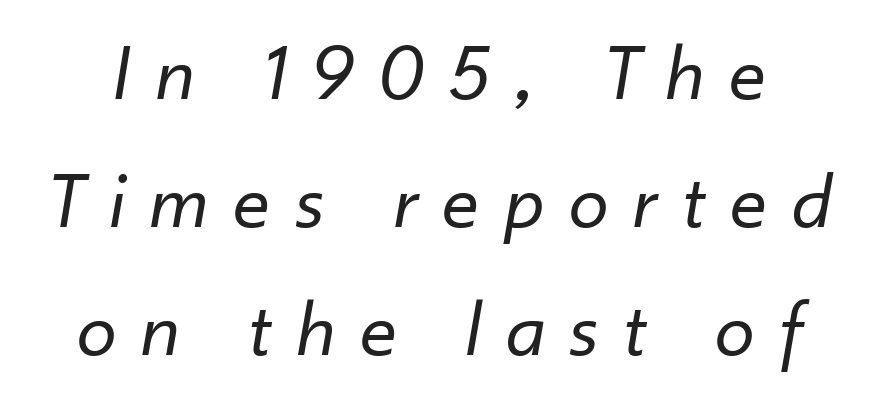
Q: Is the text bold? A: No.
Q: Is the text italic (slanted)? A: Yes, it leans right by about 10 degrees.
Q: Is the text underlined? A: No.
Q: Is the spacing between letters normal or unusually wide? A: Unusually wide.
Q: Is the spacing between lines tight, normal or loose? A: Normal.
Q: Width (condensed, normal, or wide)? A: Normal.
Q: Stroke contrast? A: Low.
Q: x-height? A: Small.
Q: Monospaced? A: No.
